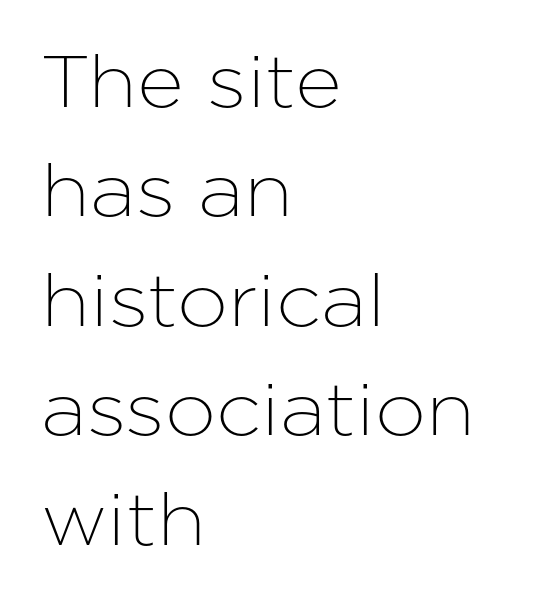
Upright lettering throughout. The words here are not underlined. The characters display no serif detailing; their extremities are plain. Line beginnings align vertically; line endings do not.
